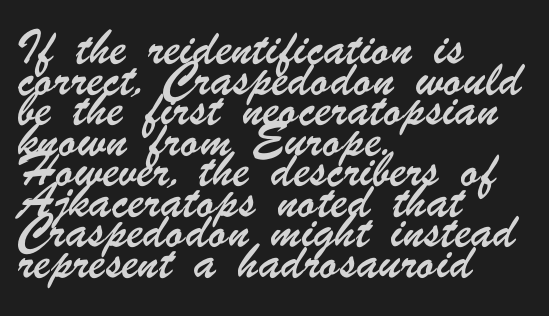
{"underline": "no", "align": "left", "line_spacing": "normal", "line_spacing_ratio": 1.39, "letter_spacing": "normal", "letter_spacing_em": 0.0, "glyph_px": 22}
